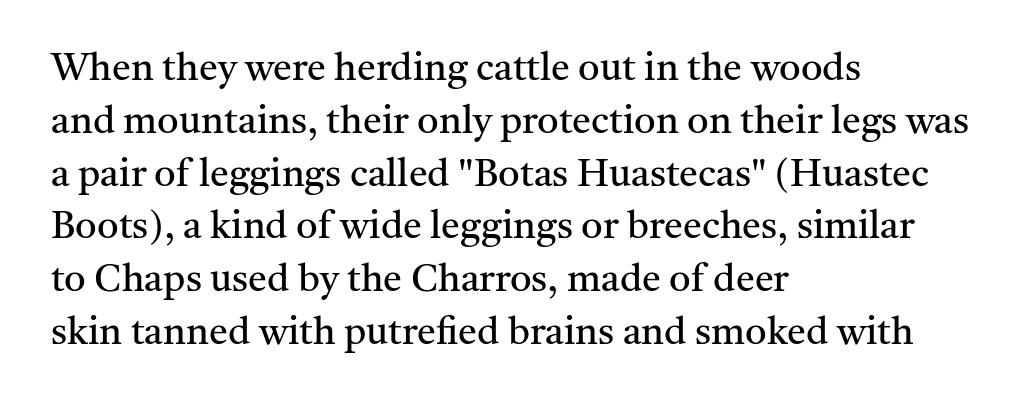
The compositor pushed each line to the left boundary. Type style note: has serifs. Short note: letters normally spaced. The rendering uses natural spacing where letterforms have individual widths. The letters stand straight up with perfectly vertical stems. These lines sit exactly where default settings would place them.
